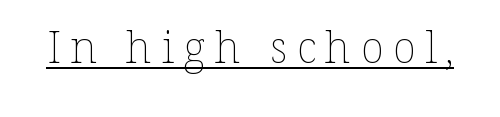
Q: Is the text bold? A: No.
Q: Is the text italic (slanted)? A: No, it is upright.
Q: Is the text underlined? A: Yes.
Q: Is the spacing between letters normal or unusually wide? A: Unusually wide.
Q: Width (condensed, normal, or wide)? A: Normal.
Q: Stroke contrast? A: Low.
Q: x-height? A: Medium.
Q: Monospaced? A: No.
